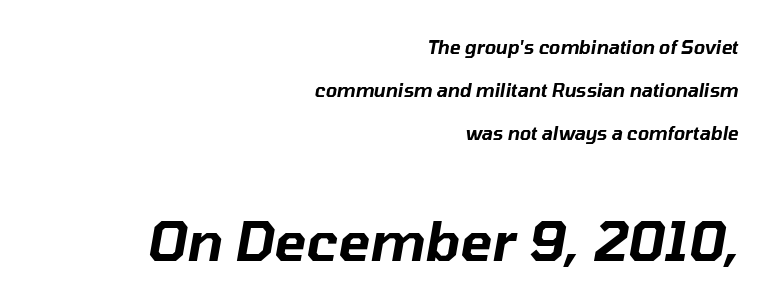
{"italic": "yes", "lean": "right", "slant_degrees": 10, "width": "normal", "stroke_contrast": "low", "x_height": "medium", "monospaced": "no", "underline": "no", "align": "right", "line_spacing": "loose", "line_spacing_ratio": 2.4, "letter_spacing": "normal", "letter_spacing_em": 0.0, "larger_block": "second", "size_ratio": 2.94, "glyph_px": 53}
